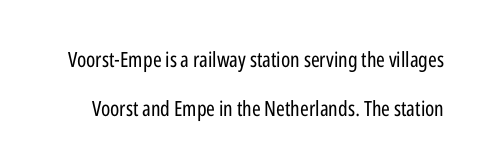
Italic? Not at all — the glyphs are vertical. Each new line begins a long way beneath the previous one. Nobody drew a line under any word here. The face used here is rendered with its standard letterfit.
